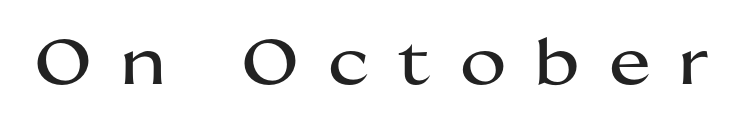
{"italic": "no", "width": "wide", "stroke_contrast": "medium", "x_height": "medium", "monospaced": "no", "underline": "no", "letter_spacing": "wide", "letter_spacing_em": 0.46, "glyph_px": 63}
